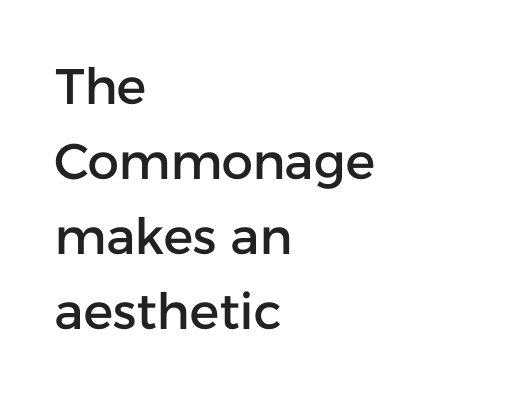
Q: Is the text italic (slanted)? A: No, it is upright.
Q: Is the typeface a serif or a sans-serif typeface? A: Sans-serif.
Q: Is the text underlined? A: No.
Q: How is the paragraph aligned? A: Left-aligned.
Q: Is the spacing between letters normal or unusually wide? A: Normal.
Q: Is the spacing between lines tight, normal or loose? A: Normal.
Q: Width (condensed, normal, or wide)? A: Normal.
Q: Stroke contrast? A: Low.
Q: x-height? A: Medium.
Q: Monospaced? A: No.
